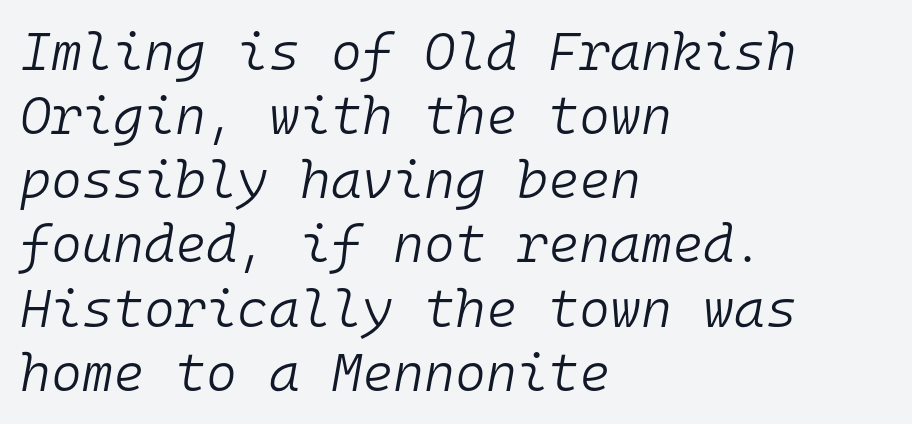
The image shows 53 px light type, italic (leaning right), monospaced; set left-aligned, line spacing 1.21x, normal letter spacing, not underlined; low stroke contrast and a medium x-height.
